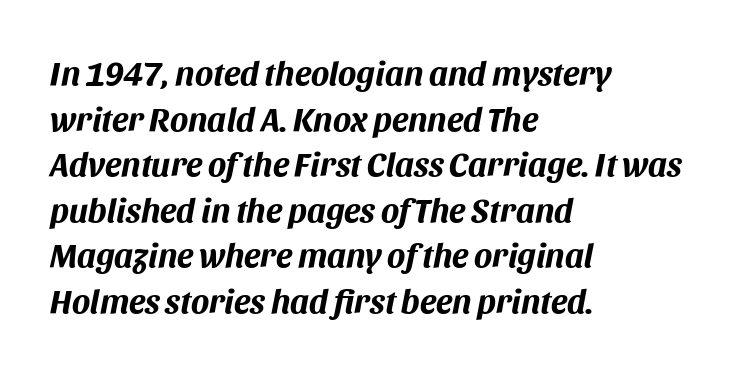
{"italic": "yes", "lean": "right", "slant_degrees": 11, "bold": "yes", "weight": "bold", "width": "normal", "stroke_contrast": "medium", "x_height": "large", "monospaced": "no", "underline": "no", "align": "left", "line_spacing": "normal", "line_spacing_ratio": 1.34, "letter_spacing": "normal", "letter_spacing_em": 0.0, "glyph_px": 34}
